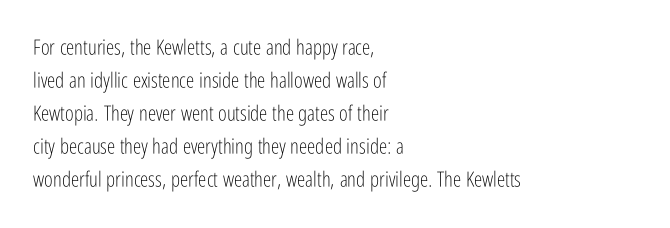
The image shows 21 px text type, upright; set left-aligned, normal line spacing (1.57x), normal letter spacing, not underlined.
